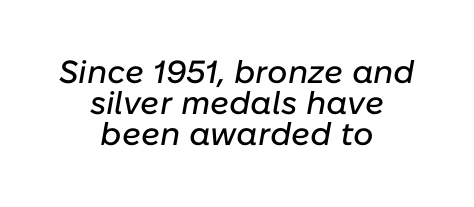
Q: Is the text italic (slanted)? A: Yes, it leans right by about 10 degrees.
Q: Is the text underlined? A: No.
Q: How is the paragraph aligned? A: Centered.
Q: Is the spacing between letters normal or unusually wide? A: Normal.
Q: Is the spacing between lines tight, normal or loose? A: Tight.
Q: Width (condensed, normal, or wide)? A: Normal.
Q: Stroke contrast? A: Low.
Q: x-height? A: Medium.
Q: Monospaced? A: No.
